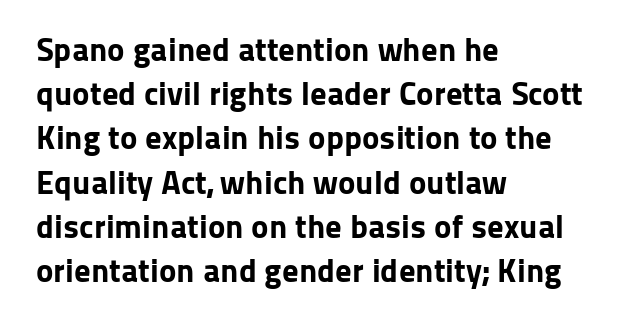
Q: Is the text bold? A: Yes.
Q: Is the text italic (slanted)? A: No, it is upright.
Q: Is the typeface a serif or a sans-serif typeface? A: Sans-serif.
Q: Is the text underlined? A: No.
Q: How is the paragraph aligned? A: Left-aligned.
Q: Is the spacing between letters normal or unusually wide? A: Normal.
Q: Is the spacing between lines tight, normal or loose? A: Normal.
Q: Width (condensed, normal, or wide)? A: Normal.
Q: Stroke contrast? A: Low.
Q: x-height? A: Medium.
Q: Monospaced? A: No.
